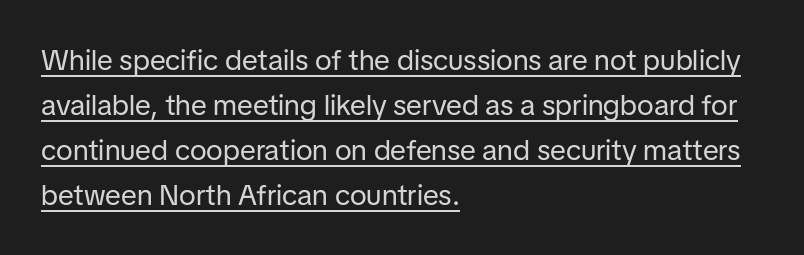
The image shows 29 px regular-weight sans-serif type, upright; set left-aligned, normal line spacing (1.55x), normal letter spacing, underlined; low stroke contrast and a medium x-height.
